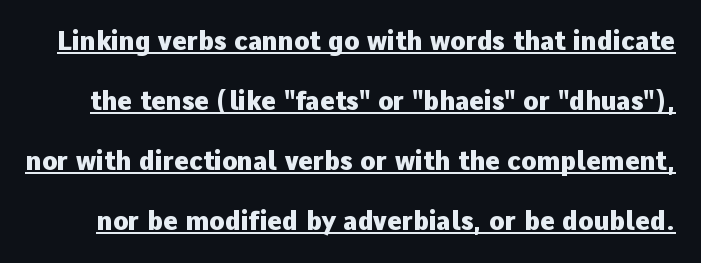
A dark, heavy texture on the line: the type is bold. This sample carries an underscore along the baseline area. The lettering stays uniformly vertical, giving the passage a roman look. Standard letterfit; no display-style spreading of the glyphs. This sample trades compactness for vertical openness between lines.
